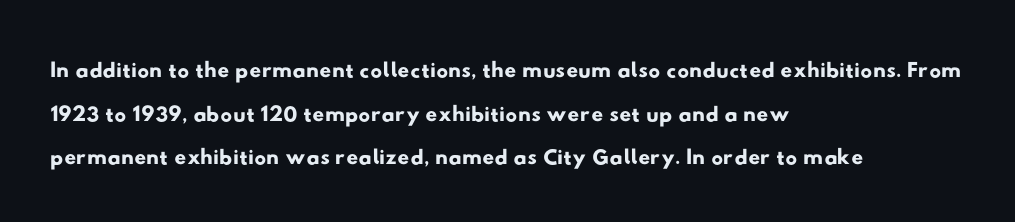
The gaps between neighbouring characters are ordinary and unremarkable. Successive baselines arrive at the customary interval. Is this a fixed-width face? No — the glyphs have proportional, varying widths. Underline: absent. The text was rendered using a sans face with plain stroke endings.
